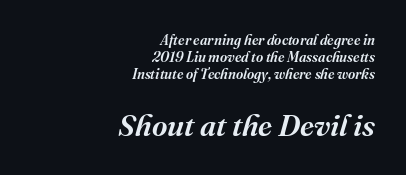
{"serif": "yes", "italic": "yes", "lean": "right", "slant_degrees": 16, "width": "normal", "stroke_contrast": "medium", "x_height": "medium", "monospaced": "no", "underline": "no", "align": "right", "line_spacing_ratio": 1.21, "letter_spacing": "normal", "letter_spacing_em": 0.0, "larger_block": "second", "size_ratio": 2.14, "glyph_px": 30}
